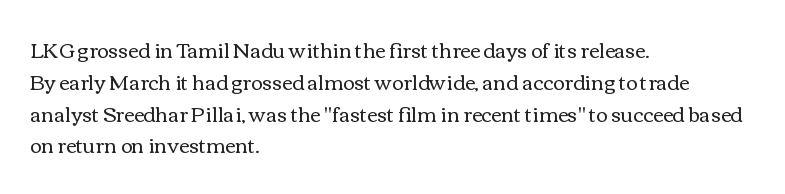
The image shows 20 px text type, upright; set left-aligned, normal line spacing (1.59x), normal letter spacing, not underlined.
